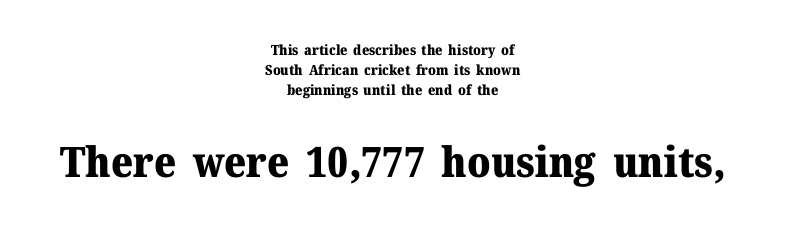
Q: Is the text bold? A: Yes.
Q: Is the text italic (slanted)? A: No, it is upright.
Q: Is the typeface a serif or a sans-serif typeface? A: Serif.
Q: Is the text underlined? A: No.
Q: How is the paragraph aligned? A: Centered.
Q: Is the spacing between letters normal or unusually wide? A: Normal.
Q: Is the spacing between lines tight, normal or loose? A: Normal.
Q: Which block of text is set in a larger size, the first (top) or the second (bottom)? A: The second (bottom) one.
Q: Width (condensed, normal, or wide)? A: Normal.
Q: Stroke contrast? A: Medium.
Q: x-height? A: Medium.
Q: Monospaced? A: No.
